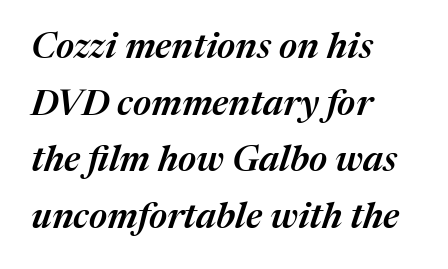
{"italic": "yes", "lean": "right", "slant_degrees": 17, "bold": "semi", "weight": "semibold", "width": "normal", "stroke_contrast": "medium", "x_height": "medium", "monospaced": "no", "underline": "no", "align": "left", "line_spacing": "normal", "line_spacing_ratio": 1.57, "letter_spacing": "normal", "letter_spacing_em": 0.0, "glyph_px": 36}
